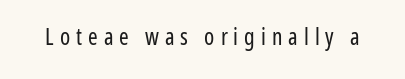
Type without underlining. Notice how the stems are strictly vertical — no italics here. Is the letter spacing exaggerated? Yes — the characters are pushed far apart. Heaviness? Minimal to ordinary, like unemphasized prose.
